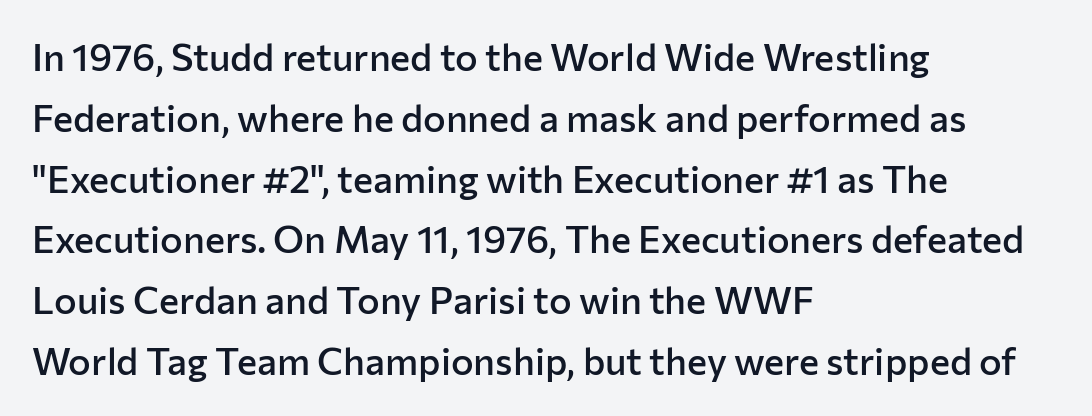
The image shows 38 px semibold sans-serif type, upright; set left-aligned, normal line spacing (1.6x), normal letter spacing, not underlined; low stroke contrast and a medium x-height.
